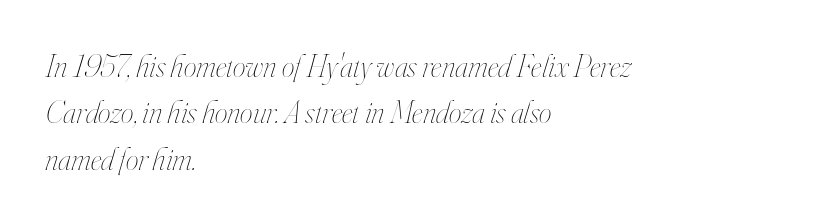
{"italic": "yes", "lean": "right", "slant_degrees": 16, "bold": "no", "weight": "thin", "width": "condensed", "stroke_contrast": "high", "x_height": "small", "monospaced": "no", "underline": "no", "align": "left", "line_spacing": "normal", "line_spacing_ratio": 1.45, "letter_spacing": "normal", "letter_spacing_em": 0.0, "glyph_px": 32}
